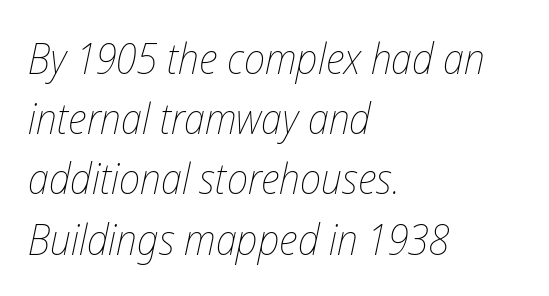
Q: Is the text bold? A: No.
Q: Is the text italic (slanted)? A: Yes, it leans right by about 12 degrees.
Q: Is the text underlined? A: No.
Q: How is the paragraph aligned? A: Left-aligned.
Q: Is the spacing between letters normal or unusually wide? A: Normal.
Q: Is the spacing between lines tight, normal or loose? A: Normal.
Q: Width (condensed, normal, or wide)? A: Condensed.
Q: Stroke contrast? A: Low.
Q: x-height? A: Medium.
Q: Monospaced? A: No.
